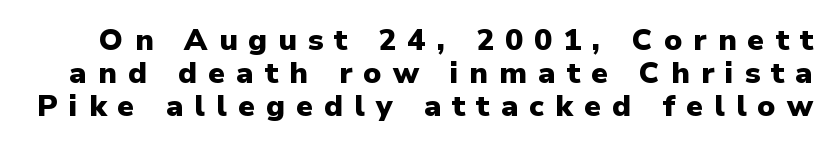
Q: Is the text bold? A: Yes.
Q: Is the text italic (slanted)? A: No, it is upright.
Q: Is the typeface a serif or a sans-serif typeface? A: Sans-serif.
Q: Is the text underlined? A: No.
Q: Is the spacing between letters normal or unusually wide? A: Unusually wide.
Q: Is the spacing between lines tight, normal or loose? A: Tight.
Q: Width (condensed, normal, or wide)? A: Normal.
Q: Stroke contrast? A: Low.
Q: x-height? A: Medium.
Q: Monospaced? A: No.
